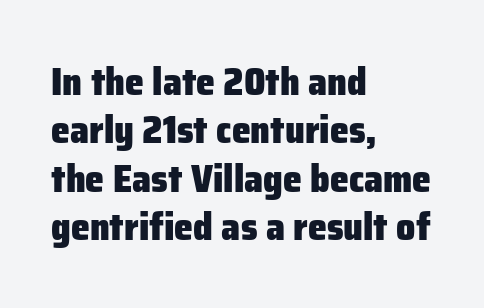
The image shows 38 px heavy sans-serif type, upright; set left-aligned, normal line spacing (1.27x), normal letter spacing, not underlined; low stroke contrast and a medium x-height.
